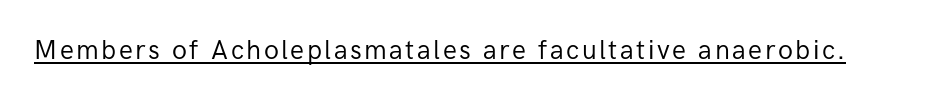
{"italic": "no", "bold": "no", "underline": "yes", "glyph_px": 26}
